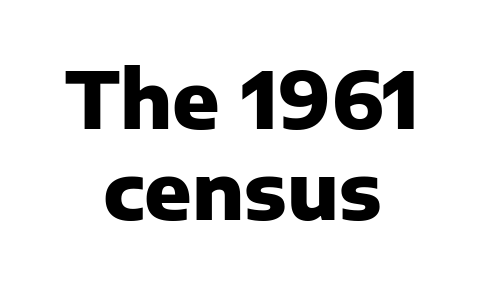
Q: Is the text bold? A: Yes.
Q: Is the text italic (slanted)? A: No, it is upright.
Q: Is the typeface a serif or a sans-serif typeface? A: Sans-serif.
Q: Is the text underlined? A: No.
Q: How is the paragraph aligned? A: Centered.
Q: Is the spacing between letters normal or unusually wide? A: Normal.
Q: Width (condensed, normal, or wide)? A: Normal.
Q: Stroke contrast? A: Low.
Q: x-height? A: Medium.
Q: Monospaced? A: No.
